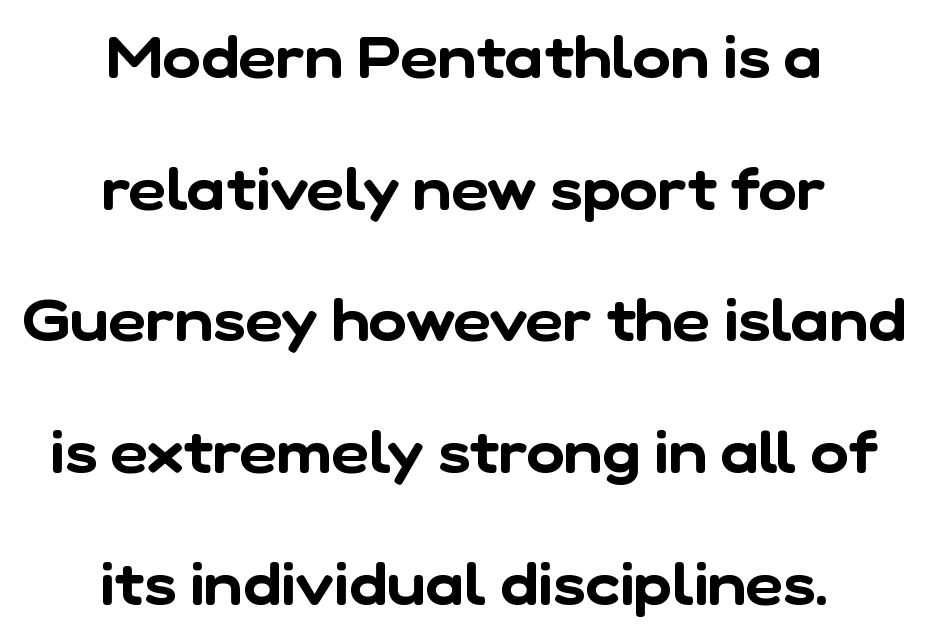
Does the copy run flush right? No — it is centered line by line. A typesetter would label this face a sans. Think of a printed novel: that variable character pitch is what you see here. Reading down the column, the eye jumps a long way to each next line. Check the space under the baseline: it is left empty.
